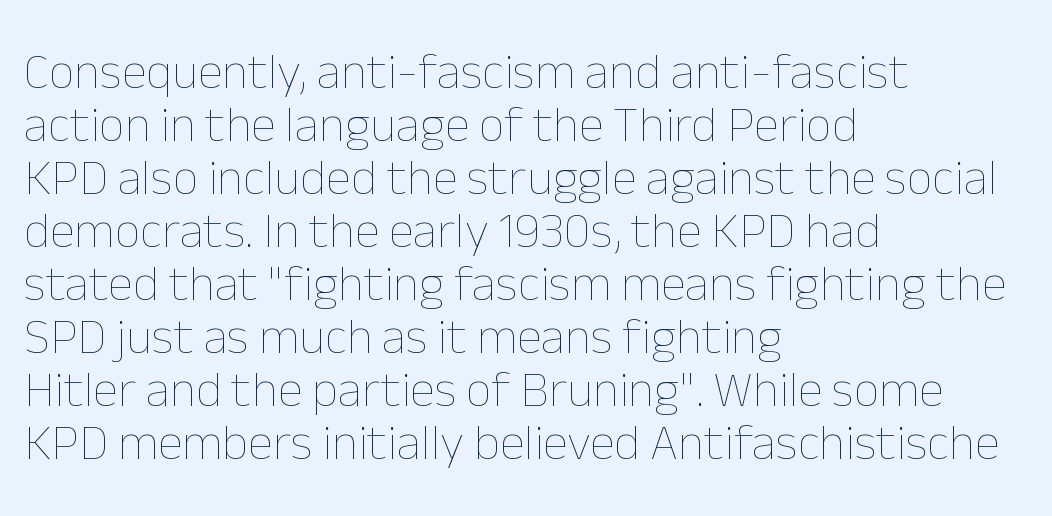
The image shows 51 px thin type, upright; set left-aligned, tight line spacing (1.04x), normal letter spacing, not underlined; low stroke contrast and a medium x-height.
